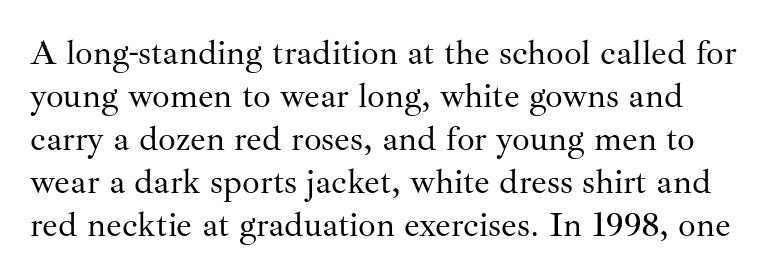
{"serif": "yes", "italic": "no", "bold": "no", "weight": "regular", "width": "normal", "stroke_contrast": "medium", "x_height": "small", "monospaced": "no", "underline": "no", "line_spacing_ratio": 1.23, "letter_spacing": "normal", "letter_spacing_em": 0.0, "glyph_px": 35}
